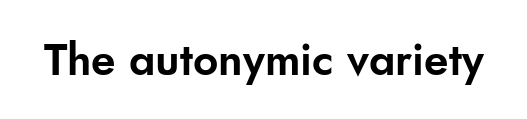
A typesetter would call this zero additional tracking. Any mark beneath the type? The region is blank. The type family on display is of the sans-serif kind. Looks like regular typesetting: each glyph gets only the width it needs. You can tell it's not italic because the verticals are truly vertical.
